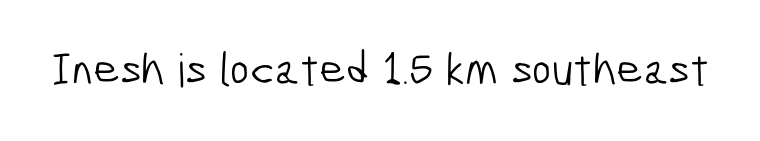
Q: Is the text bold? A: No.
Q: Is the typeface a serif or a sans-serif typeface? A: Sans-serif.
Q: Is the text underlined? A: No.
Q: Is the spacing between letters normal or unusually wide? A: Normal.
Q: Width (condensed, normal, or wide)? A: Condensed.
Q: Stroke contrast? A: Low.
Q: x-height? A: Medium.
Q: Monospaced? A: No.
